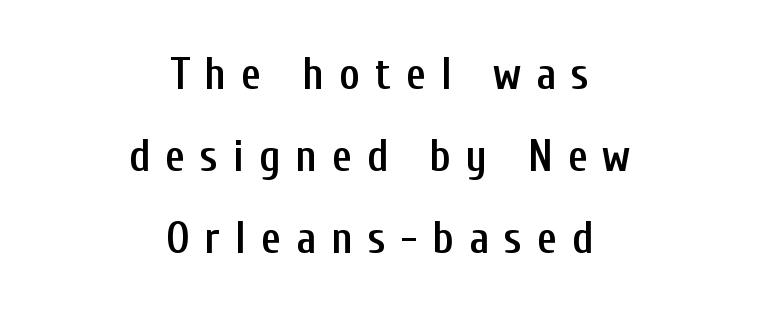
The line texture is sparse and dotted thanks to wide tracking. The string is rendered with underlining switched off. These lines were composed using upright roman letters. Where is the straight margin? There isn't one; the lines are centered. What weight is shown? A semibold, between regular and bold. A sans-serif font was chosen for this passage.
